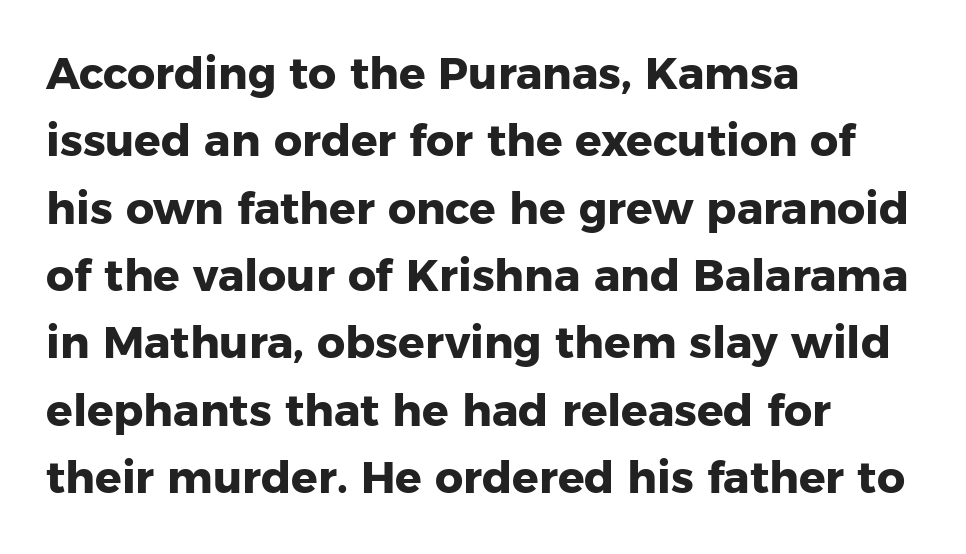
{"serif": "no", "italic": "no", "bold": "yes", "weight": "heavy", "width": "normal", "stroke_contrast": "low", "x_height": "medium", "monospaced": "no", "underline": "no", "align": "left", "line_spacing": "normal", "line_spacing_ratio": 1.53, "letter_spacing": "normal", "letter_spacing_em": 0.0, "glyph_px": 44}
